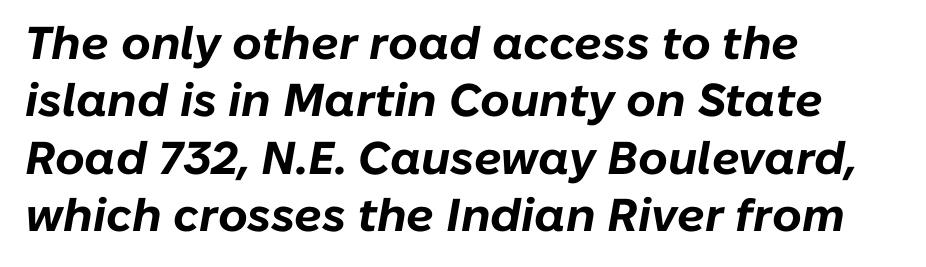
The image shows 46 px bold type, italic (leaning right); set left-aligned, normal line spacing (1.25x), normal letter spacing, not underlined; low stroke contrast and a medium x-height.
